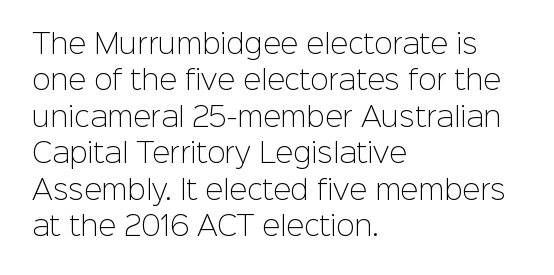
Upright lettering throughout. Reading down the column, the eye jumps a familiar distance to each next line. The typesetting does not lean heavy: it is not bold. Horizontal alignment here is leftward, the default for most running prose. The space directly below the letters is spotless. Glyph-to-glyph distance matches everyday printed text.
